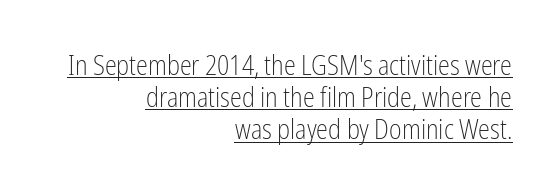
How are the letters spaced? Ordinarily, with no added tracking. These characters rest on top of a visible drawn line. Posture: vertical. Heaviness? Minimal to ordinary, like unemphasized prose.
